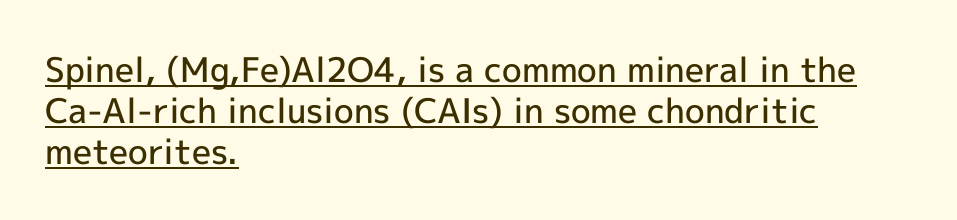
Is the letter spacing exaggerated? No — it looks like the ordinary default. Stems and bowls a touch heavier than normal — semibold. Regarding serifs, this sample does without them. Is the block centered? No — it sits flush against the left margin.
